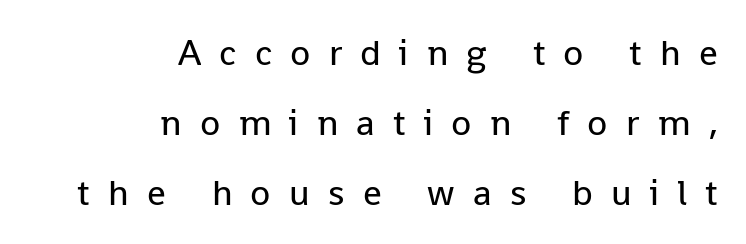
{"serif": "no", "italic": "no", "bold": "no", "weight": "regular", "width": "normal", "stroke_contrast": "low", "x_height": "medium", "monospaced": "no", "underline": "no", "align": "right", "line_spacing_ratio": 1.89, "letter_spacing": "wide", "letter_spacing_em": 0.49, "glyph_px": 37}
